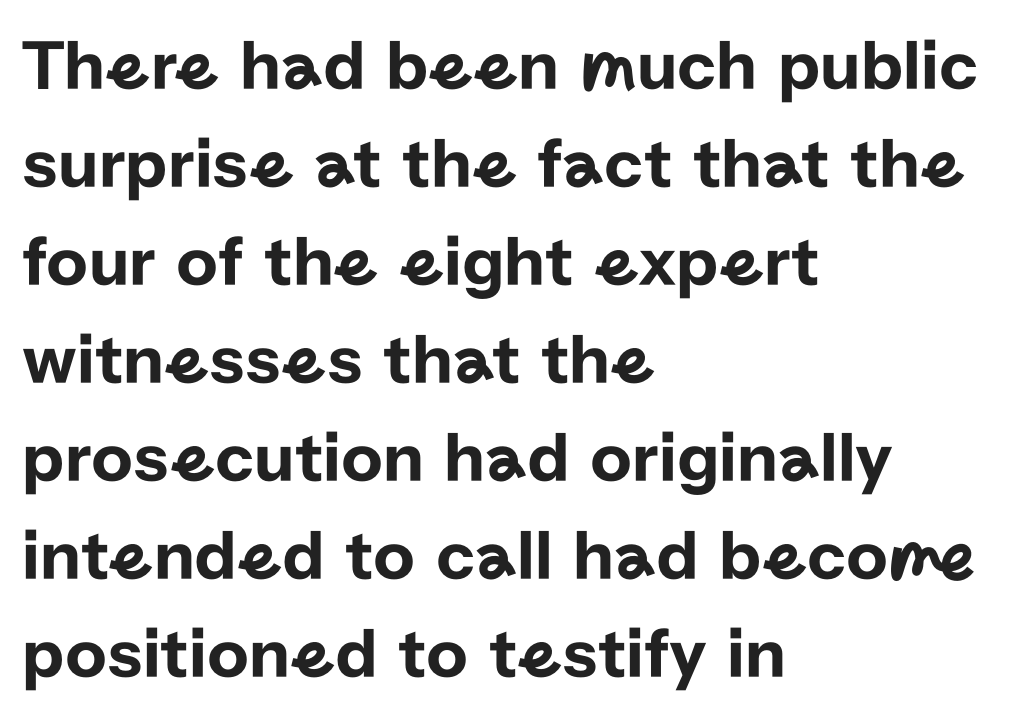
Q: Is the text italic (slanted)? A: No, it is upright.
Q: Is the typeface a serif or a sans-serif typeface? A: Sans-serif.
Q: Is the text underlined? A: No.
Q: How is the paragraph aligned? A: Left-aligned.
Q: Is the spacing between letters normal or unusually wide? A: Normal.
Q: Is the spacing between lines tight, normal or loose? A: Normal.
Q: Width (condensed, normal, or wide)? A: Normal.
Q: Stroke contrast? A: Low.
Q: x-height? A: Medium.
Q: Monospaced? A: No.
